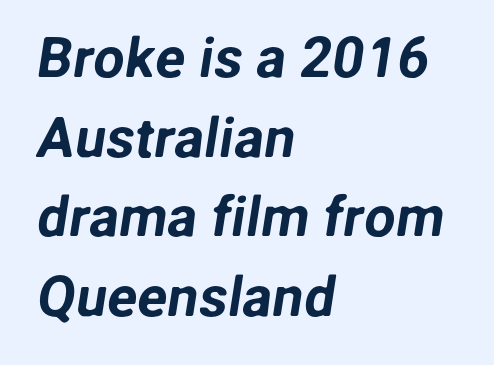
Q: Is the typeface a serif or a sans-serif typeface? A: Sans-serif.
Q: Is the text underlined? A: No.
Q: How is the paragraph aligned? A: Left-aligned.
Q: Is the spacing between letters normal or unusually wide? A: Normal.
Q: Is the spacing between lines tight, normal or loose? A: Normal.
Q: Width (condensed, normal, or wide)? A: Normal.
Q: Stroke contrast? A: Low.
Q: x-height? A: Medium.
Q: Monospaced? A: No.
